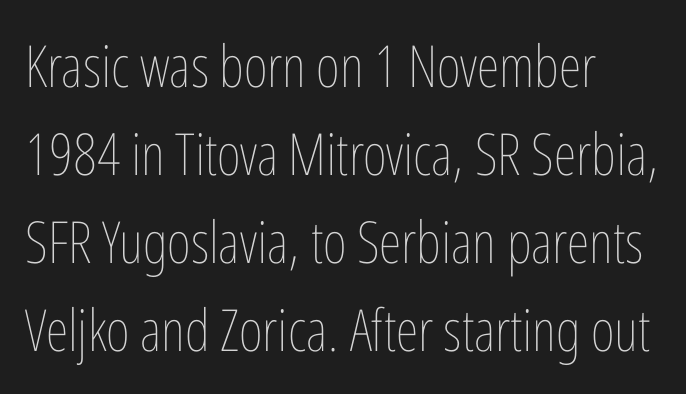
The image shows 58 px thin, condensed type, upright; set left-aligned, normal line spacing (1.52x), normal letter spacing, not underlined; low stroke contrast and a medium x-height.
